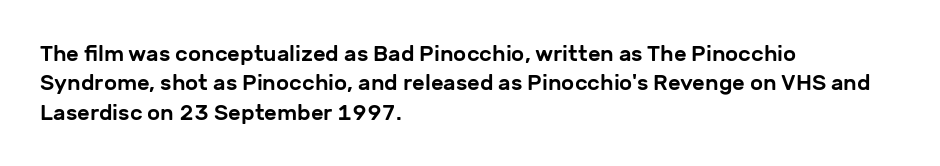
Q: Is the text italic (slanted)? A: No, it is upright.
Q: Is the text underlined? A: No.
Q: How is the paragraph aligned? A: Left-aligned.
Q: Is the spacing between letters normal or unusually wide? A: Normal.
Q: Is the spacing between lines tight, normal or loose? A: Normal.
